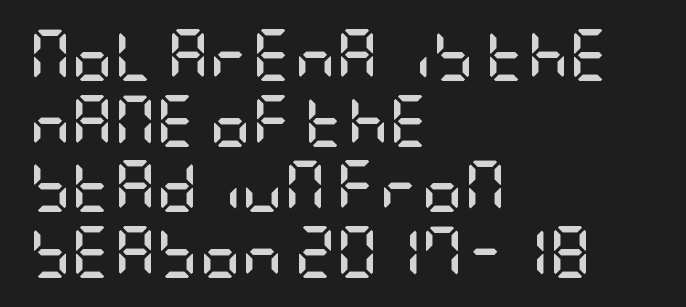
{"serif": "no", "italic": "no", "bold": "yes", "weight": "semibold", "width": "condensed", "stroke_contrast": "low", "x_height": "large", "underline": "no", "align": "left", "line_spacing": "normal", "line_spacing_ratio": 1.26, "letter_spacing": "normal", "letter_spacing_em": 0.0, "glyph_px": 52}
